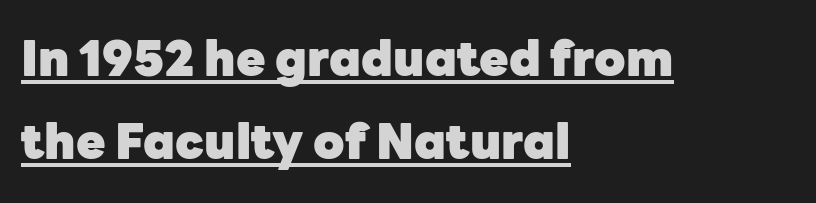
{"serif": "no", "italic": "no", "bold": "yes", "weight": "heavy", "width": "normal", "stroke_contrast": "low", "x_height": "medium", "monospaced": "no", "underline": "yes", "align": "left", "line_spacing_ratio": 1.73, "letter_spacing": "normal", "letter_spacing_em": 0.0, "glyph_px": 48}
